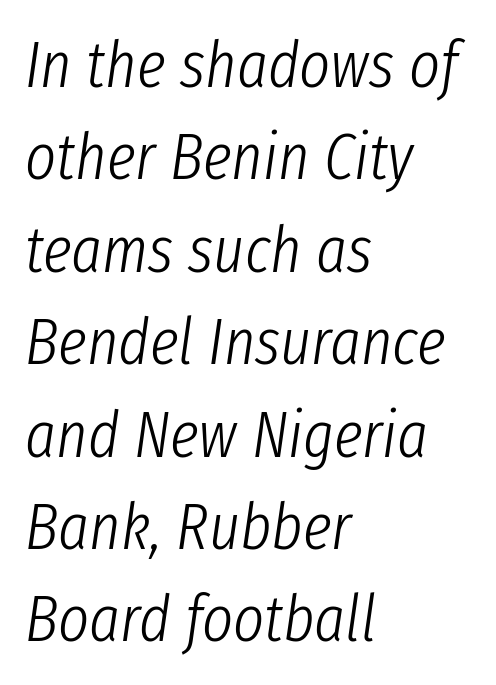
{"italic": "yes", "lean": "right", "slant_degrees": 8, "bold": "no", "weight": "light", "width": "condensed", "stroke_contrast": "low", "x_height": "medium", "monospaced": "no", "underline": "no", "align": "left", "line_spacing": "normal", "line_spacing_ratio": 1.4, "letter_spacing": "normal", "letter_spacing_em": 0.0, "glyph_px": 66}
